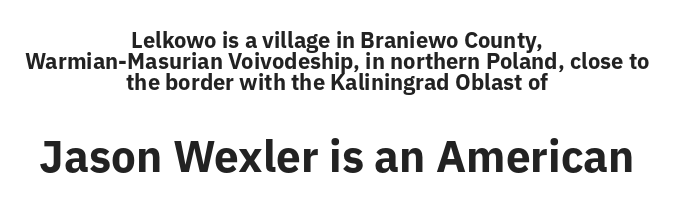
Line starts and ends both wander, symmetrically. Type style note: lacks serifs. Unlike italic type, these characters show no tilt at all. Each glyph is drawn with heavy, bold strokes. Top chunk: small. Bottom chunk: large. The gaps between neighbouring characters are ordinary and unremarkable.
